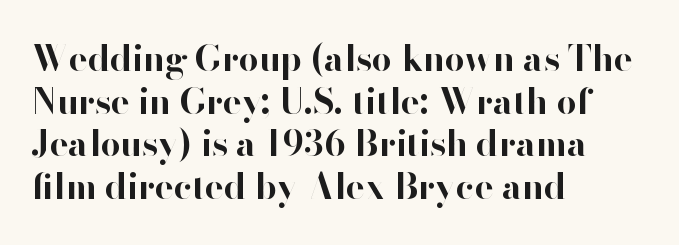
Look at the stroke-to-counter ratio: heavy, a bold. Unmarked baselines from the first word to the last. Nope, no serifs anywhere on these letters. Think of a printed novel: that variable character pitch is what you see here. If you drew a line through each stem, it would be perfectly vertical.
